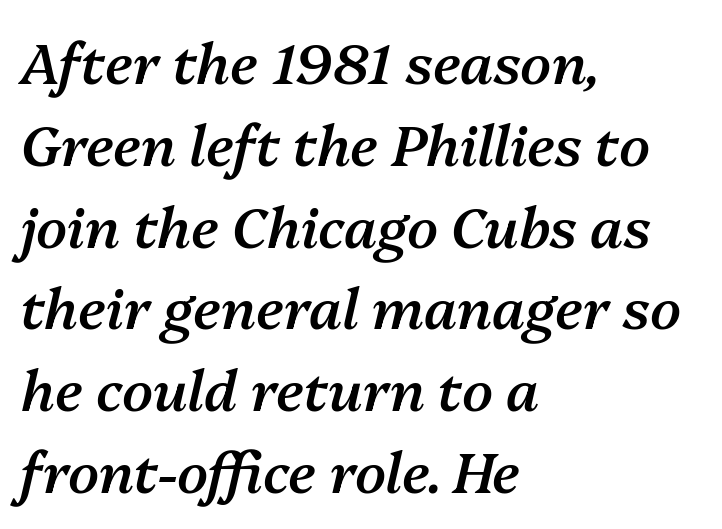
The image shows 56 px semibold type, italic (leaning right); set left-aligned, normal line spacing (1.46x), normal letter spacing, not underlined; medium stroke contrast and a medium x-height.
